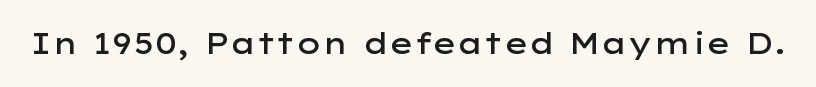
Characters remain perfectly vertical along every line. The letters advance in unequal steps, a hallmark of proportional type. Is the letter spacing exaggerated? No — it looks like the ordinary default. The area under the type is left untouched.
